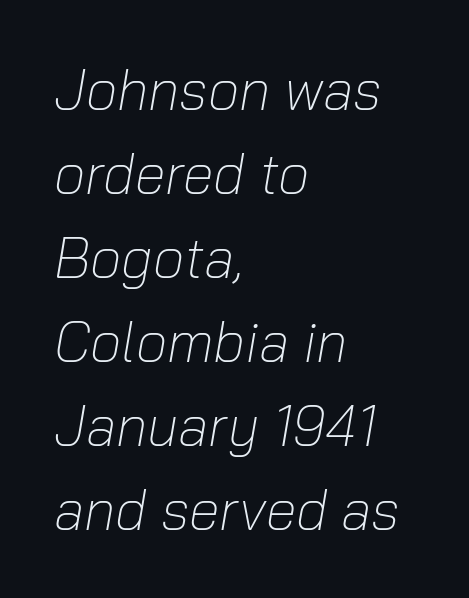
{"italic": "yes", "lean": "right", "slant_degrees": 10, "bold": "no", "weight": "light", "width": "normal", "stroke_contrast": "low", "x_height": "medium", "monospaced": "no", "underline": "no", "align": "left", "line_spacing": "normal", "line_spacing_ratio": 1.5, "letter_spacing": "normal", "letter_spacing_em": 0.0, "glyph_px": 56}
